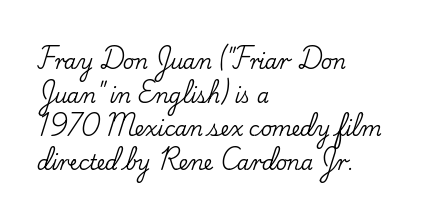
Q: Is the text italic (slanted)? A: Yes.
Q: Is the text underlined? A: No.
Q: How is the paragraph aligned? A: Left-aligned.
Q: Is the spacing between letters normal or unusually wide? A: Normal.
Q: Is the spacing between lines tight, normal or loose? A: Normal.
